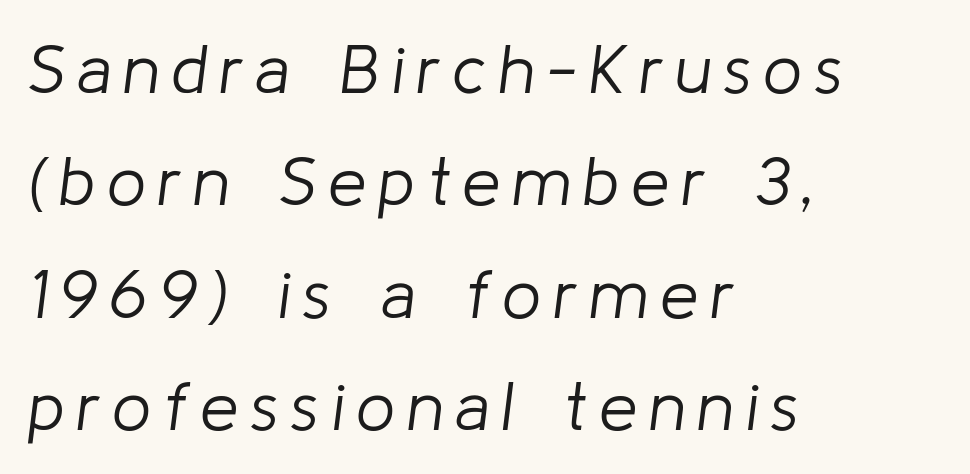
Q: Is the text bold? A: No.
Q: Is the text italic (slanted)? A: Yes, it leans right by about 8 degrees.
Q: Is the text underlined? A: No.
Q: How is the paragraph aligned? A: Left-aligned.
Q: Is the spacing between lines tight, normal or loose? A: Normal.
Q: Width (condensed, normal, or wide)? A: Normal.
Q: Stroke contrast? A: Low.
Q: x-height? A: Medium.
Q: Monospaced? A: No.
